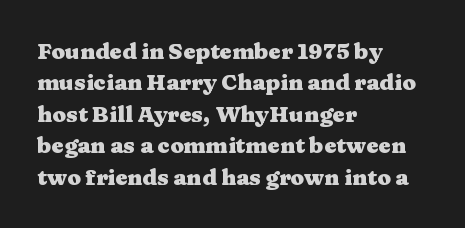
The image shows 22 px bold type, upright; set left-aligned, normal line spacing (1.43x), normal letter spacing, not underlined.
